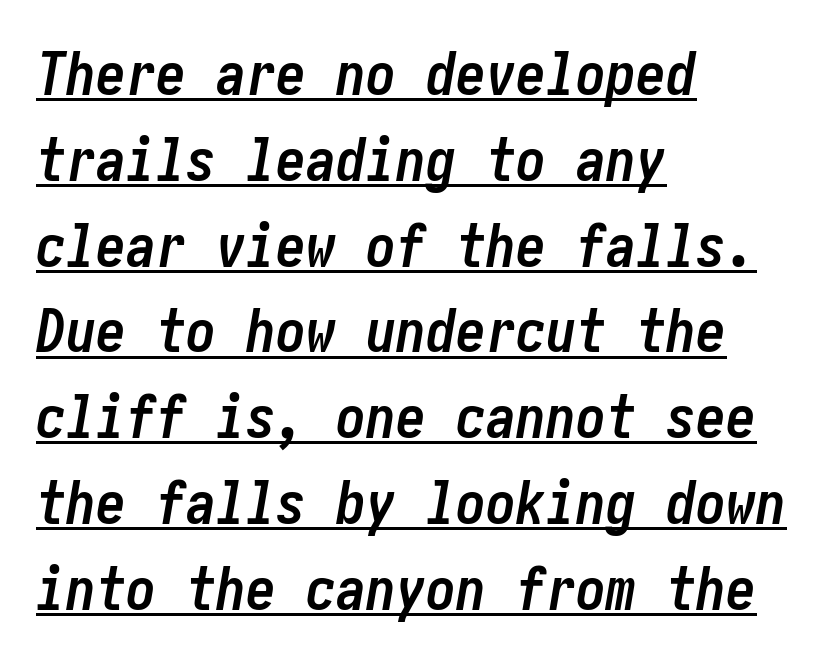
Q: Is the text bold? A: Yes.
Q: Is the text italic (slanted)? A: Yes, it leans right by about 10 degrees.
Q: Is the text underlined? A: Yes.
Q: How is the paragraph aligned? A: Left-aligned.
Q: Is the spacing between letters normal or unusually wide? A: Normal.
Q: Is the spacing between lines tight, normal or loose? A: Normal.
Q: Width (condensed, normal, or wide)? A: Condensed.
Q: Stroke contrast? A: Low.
Q: x-height? A: Medium.
